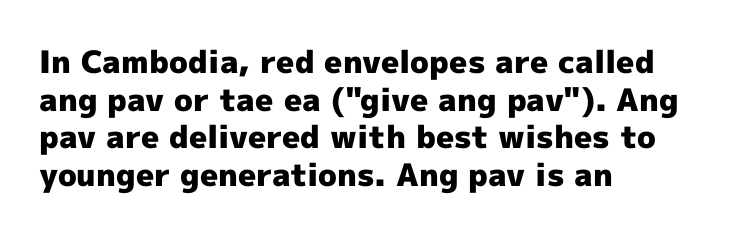
{"serif": "no", "italic": "no", "bold": "yes", "weight": "heavy", "width": "normal", "x_height": "medium", "monospaced": "no", "underline": "no", "align": "left", "line_spacing_ratio": 1.21, "letter_spacing": "normal", "letter_spacing_em": 0.0, "glyph_px": 31}
